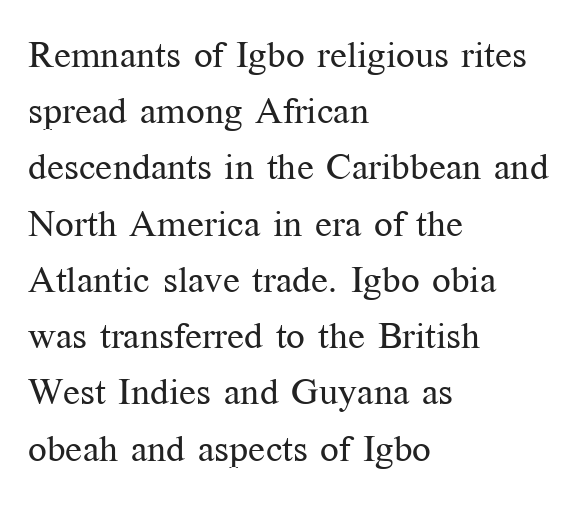
{"serif": "yes", "italic": "no", "bold": "no", "weight": "regular", "width": "normal", "stroke_contrast": "medium", "x_height": "medium", "monospaced": "no", "underline": "no", "align": "left", "line_spacing": "normal", "line_spacing_ratio": 1.52, "letter_spacing": "normal", "letter_spacing_em": 0.0, "glyph_px": 37}
